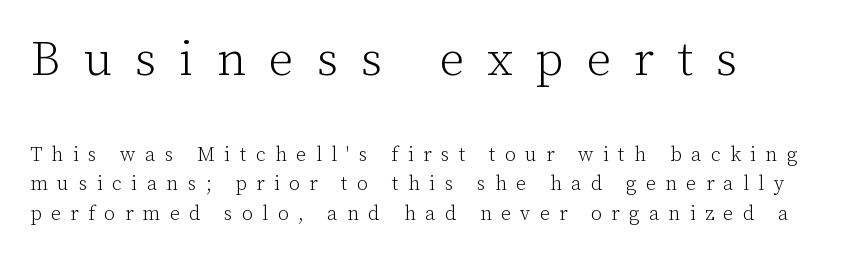
Q: Is the text bold? A: No.
Q: Is the text italic (slanted)? A: No, it is upright.
Q: Is the typeface a serif or a sans-serif typeface? A: Serif.
Q: Is the text underlined? A: No.
Q: How is the paragraph aligned? A: Left-aligned.
Q: Is the spacing between letters normal or unusually wide? A: Unusually wide.
Q: Is the spacing between lines tight, normal or loose? A: Normal.
Q: Which block of text is set in a larger size, the first (top) or the second (bottom)? A: The first (top) one.
Q: Width (condensed, normal, or wide)? A: Normal.
Q: Stroke contrast? A: Low.
Q: x-height? A: Medium.
Q: Monospaced? A: No.
